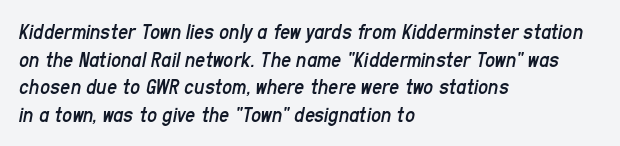
{"italic": "yes", "lean": "right", "slant_degrees": 11, "bold": "no", "underline": "no", "align": "left", "line_spacing": "normal", "line_spacing_ratio": 1.26, "letter_spacing": "normal", "letter_spacing_em": 0.0, "glyph_px": 22}
